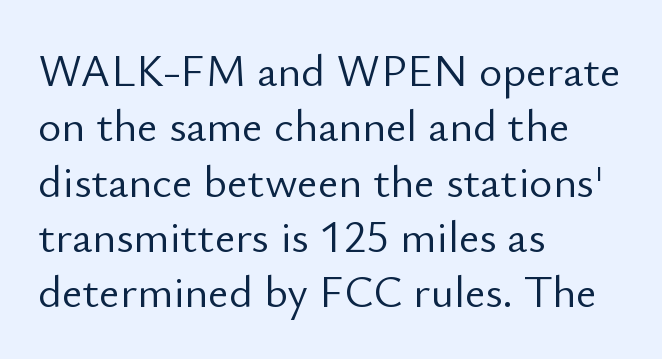
{"serif": "no", "italic": "no", "bold": "no", "weight": "light", "width": "normal", "stroke_contrast": "low", "x_height": "small", "monospaced": "no", "underline": "no", "align": "left", "line_spacing_ratio": 1.23, "letter_spacing": "normal", "letter_spacing_em": 0.0, "glyph_px": 45}
